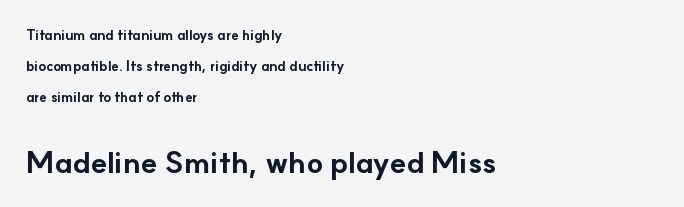
The typeface chosen for these lines omits serifs. Descenders are the only things crossing below the line. No italicization has been applied; the sample stays upright. One-word summary of the alignment: left.
